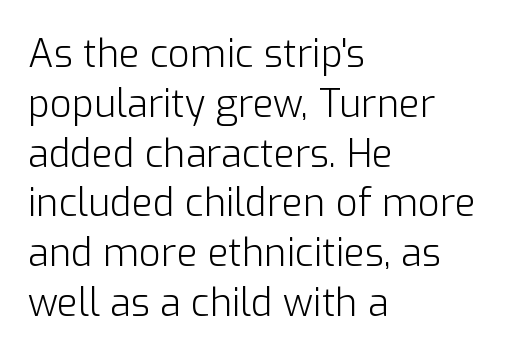
Stroke mass is kept to a normal reading level or below. Character widths vary here, with narrow letters taking less room than wide ones. The lettering holds an erect, upright posture throughout. A student would call this left alignment; a typographer would say flush left, rag right. Honestly, there is no underline to notice here at all. The tracking reads as untouched default to a designer's eye.
